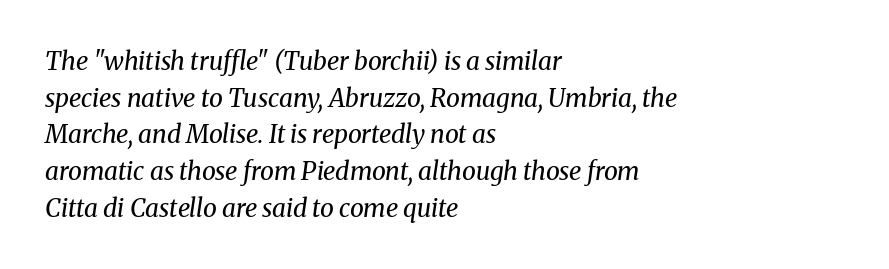
Q: Is the text bold? A: No.
Q: Is the text italic (slanted)? A: Yes, it leans right by about 8 degrees.
Q: Is the text underlined? A: No.
Q: How is the paragraph aligned? A: Left-aligned.
Q: Is the spacing between letters normal or unusually wide? A: Normal.
Q: Is the spacing between lines tight, normal or loose? A: Normal.
